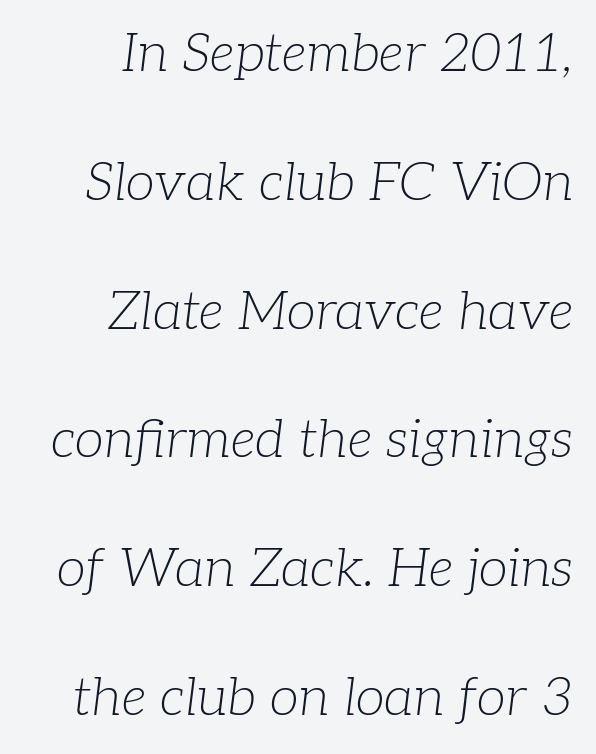
{"serif": "yes", "italic": "yes", "lean": "right", "slant_degrees": 7, "bold": "no", "weight": "light", "width": "normal", "stroke_contrast": "low", "x_height": "medium", "monospaced": "no", "underline": "no", "align": "right", "line_spacing": "loose", "line_spacing_ratio": 2.43, "letter_spacing": "normal", "letter_spacing_em": 0.0, "glyph_px": 53}
